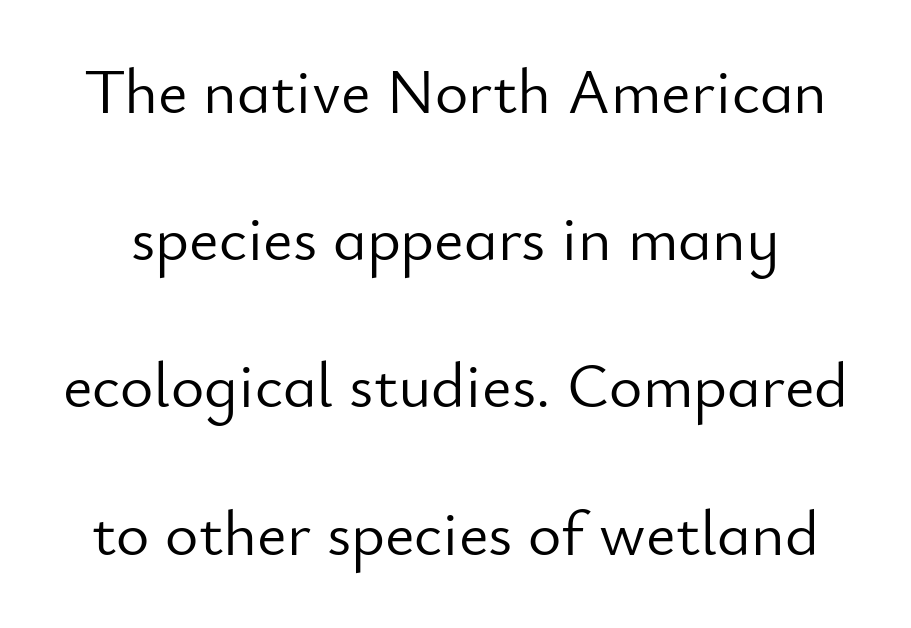
The image shows 64 px light sans-serif type, upright; set loose line spacing (2.3x), normal letter spacing, not underlined; low stroke contrast and a small x-height.
